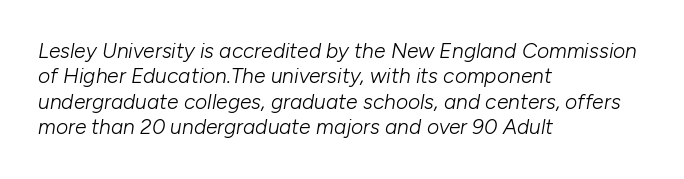
Q: Is the text bold? A: No.
Q: Is the text italic (slanted)? A: Yes, it leans right by about 10 degrees.
Q: Is the text underlined? A: No.
Q: How is the paragraph aligned? A: Left-aligned.
Q: Is the spacing between letters normal or unusually wide? A: Normal.
